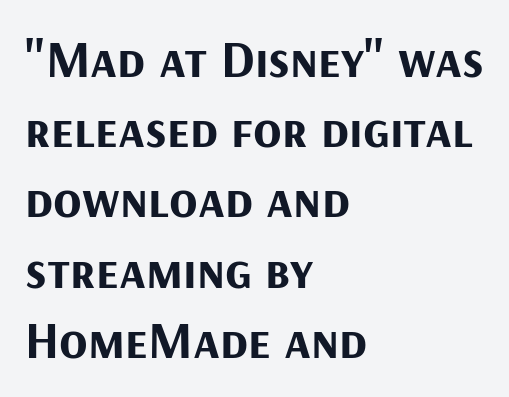
Ascenders rise straight up at ninety degrees. In terms of letterspacing, this is plain default setting. The string is rendered with underlining switched off. Each letter keeps its own natural width here, so spacing adapts to shape. A classic flush-left, rag-right setting is used for this passage. The rows are spaced the way most documents space them.
